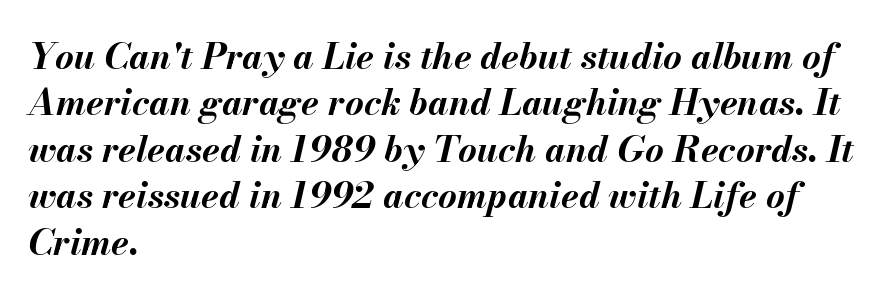
Q: Is the text bold? A: Yes.
Q: Is the text italic (slanted)? A: Yes, it leans right by about 13 degrees.
Q: Is the text underlined? A: No.
Q: How is the paragraph aligned? A: Left-aligned.
Q: Is the spacing between letters normal or unusually wide? A: Normal.
Q: Is the spacing between lines tight, normal or loose? A: Normal.
Q: Width (condensed, normal, or wide)? A: Normal.
Q: Stroke contrast? A: Medium.
Q: x-height? A: Small.
Q: Monospaced? A: No.
